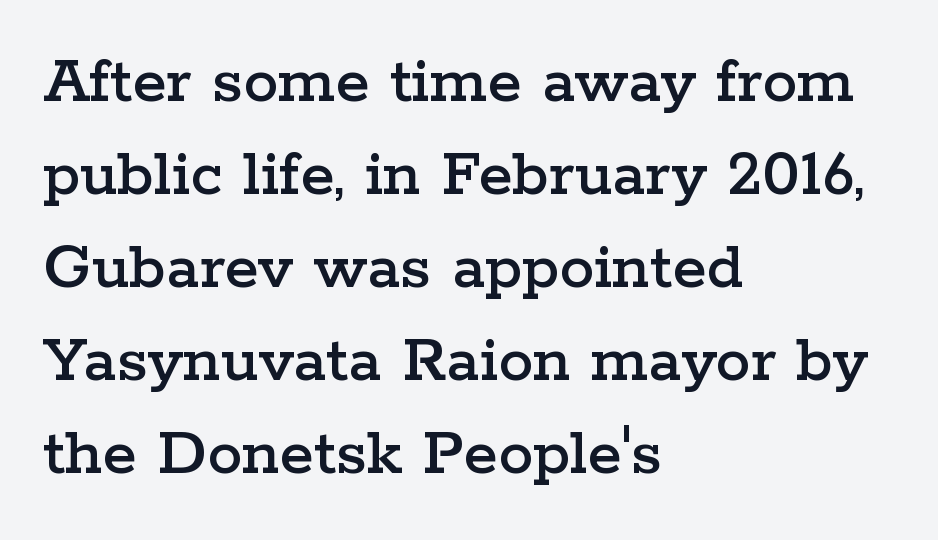
{"serif": "yes", "italic": "no", "width": "wide", "stroke_contrast": "low", "x_height": "medium", "monospaced": "no", "underline": "no", "align": "left", "line_spacing": "normal", "line_spacing_ratio": 1.33, "letter_spacing": "normal", "letter_spacing_em": 0.0, "glyph_px": 70}
